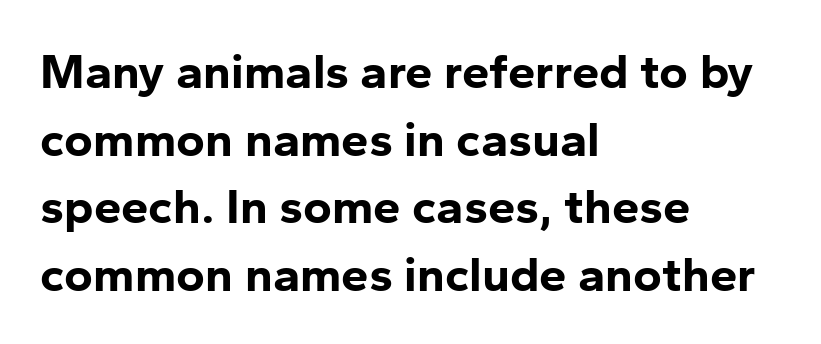
{"serif": "no", "italic": "no", "bold": "yes", "weight": "bold", "width": "normal", "stroke_contrast": "low", "x_height": "medium", "monospaced": "no", "underline": "no", "align": "left", "line_spacing": "normal", "line_spacing_ratio": 1.38, "letter_spacing": "normal", "letter_spacing_em": 0.0, "glyph_px": 49}
